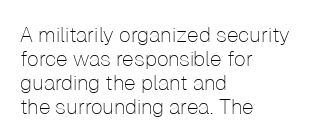
The type sits square on the baseline with zero lean. The string is rendered with underlining switched off. Weight: in the light-to-regular range. The letterforms sit shoulder to shoulder at normal distance.
